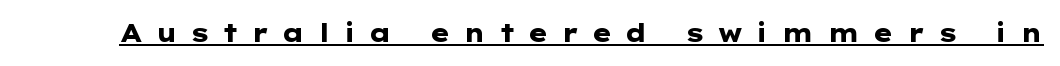
The face used here has the dense, thick strokes of a bold. Check the space under the baseline: a stroke is drawn there. The type is letterspaced generously, with wide tracking. Quick note: not italic, upright.
